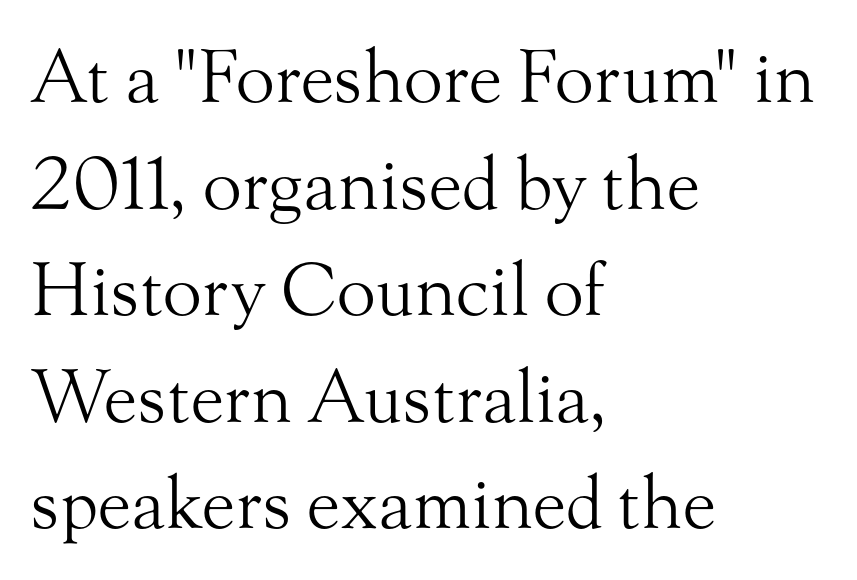
{"serif": "yes", "italic": "no", "bold": "no", "weight": "light", "width": "normal", "stroke_contrast": "medium", "x_height": "small", "monospaced": "no", "underline": "no", "align": "left", "line_spacing": "normal", "line_spacing_ratio": 1.48, "letter_spacing": "normal", "letter_spacing_em": 0.0, "glyph_px": 72}
